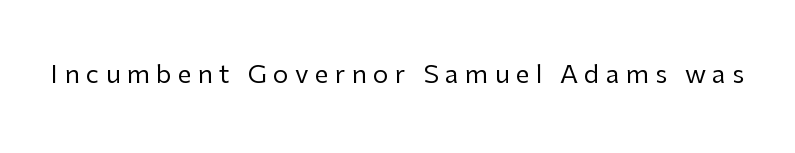
The image shows 25 px text type, upright; set unusually wide letter spacing (+0.25 em), not underlined.
